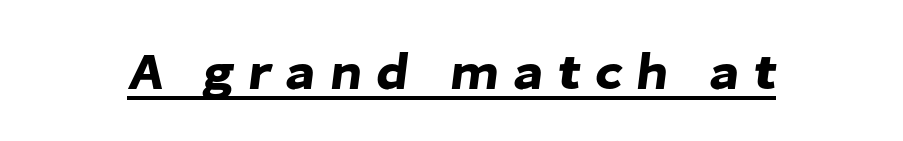
{"serif": "no", "width": "normal", "stroke_contrast": "low", "x_height": "medium", "monospaced": "no", "underline": "yes", "letter_spacing": "wide", "letter_spacing_em": 0.26, "glyph_px": 52}
